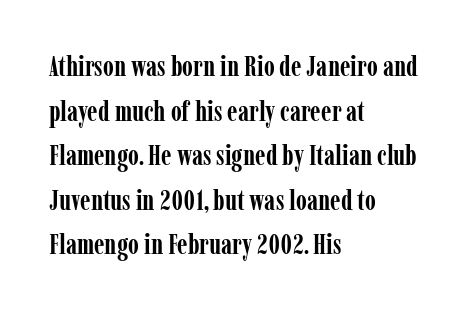
The image shows 28 px semibold, condensed serif type, upright; set left-aligned, normal line spacing (1.59x), normal letter spacing, not underlined; low stroke contrast and a medium x-height.
